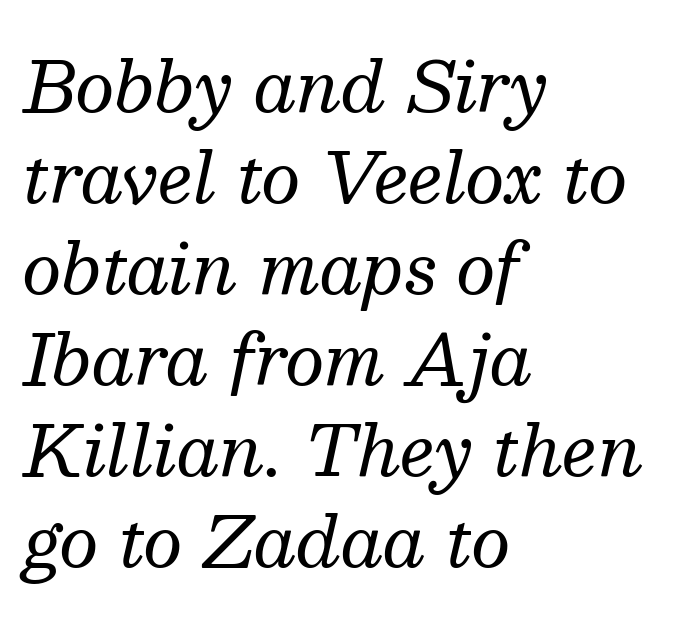
The image shows 69 px regular-weight serif type, italic (leaning right); set left-aligned, normal line spacing (1.32x), normal letter spacing, not underlined; medium stroke contrast and a medium x-height.
